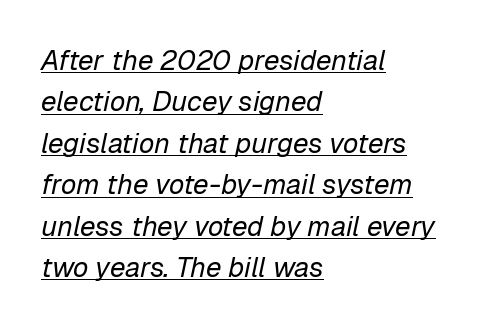
This rendering features underlined lettering. Spacing verdict: proportional, widths tailored to each character. Characters follow at the spacing the type designer built in. How would I describe the line gaps? Plain and ordinary. Where is the straight margin? On the left.
